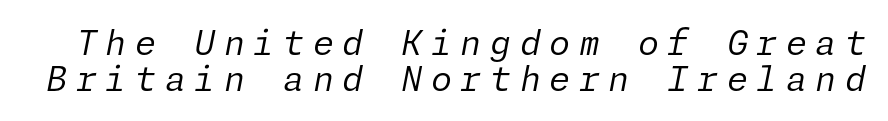
The image shows 34 px regular-weight type, italic (leaning right); set tight line spacing (1.07x), unusually wide letter spacing (+0.25 em), not underlined; low stroke contrast and a medium x-height.
